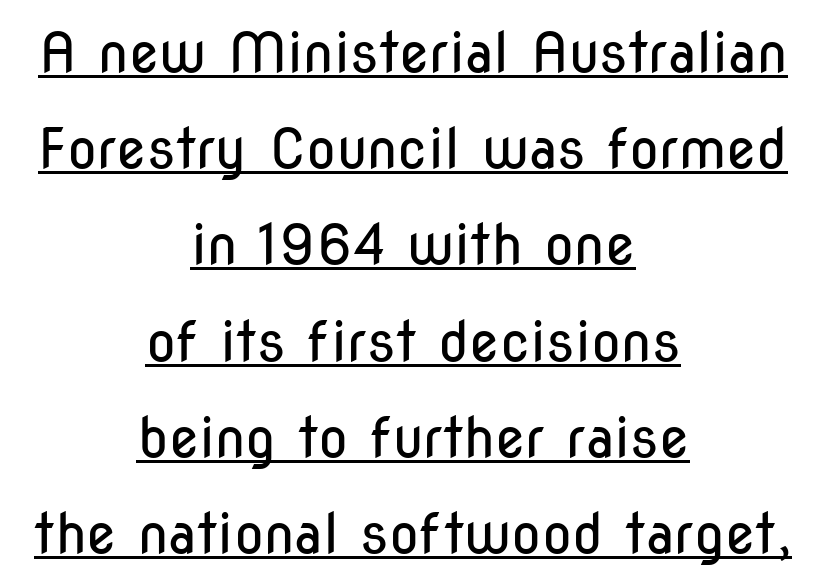
Q: Is the text bold? A: No.
Q: Is the text italic (slanted)? A: No, it is upright.
Q: Is the typeface a serif or a sans-serif typeface? A: Sans-serif.
Q: Is the text underlined? A: Yes.
Q: How is the paragraph aligned? A: Centered.
Q: Is the spacing between letters normal or unusually wide? A: Normal.
Q: Width (condensed, normal, or wide)? A: Condensed.
Q: Stroke contrast? A: Low.
Q: x-height? A: Medium.
Q: Monospaced? A: No.
